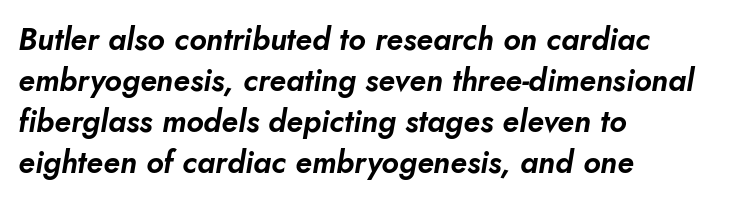
The image shows 31 px text type, italic (leaning right); set left-aligned, normal line spacing (1.32x), normal letter spacing, not underlined; low stroke contrast and a small x-height.
